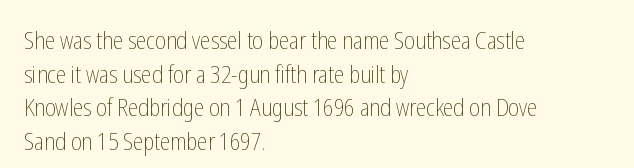
{"italic": "no", "bold": "no", "underline": "no", "align": "left", "line_spacing": "normal", "line_spacing_ratio": 1.46, "letter_spacing": "normal", "letter_spacing_em": 0.0, "glyph_px": 23}
